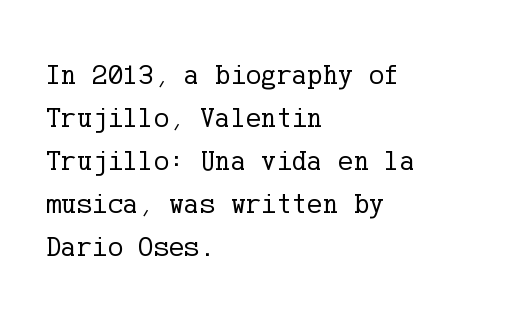
Q: Is the text bold? A: No.
Q: Is the text italic (slanted)? A: No, it is upright.
Q: Is the typeface a serif or a sans-serif typeface? A: Serif.
Q: Is the text underlined? A: No.
Q: How is the paragraph aligned? A: Left-aligned.
Q: Is the spacing between letters normal or unusually wide? A: Normal.
Q: Is the spacing between lines tight, normal or loose? A: Normal.
Q: Width (condensed, normal, or wide)? A: Normal.
Q: Stroke contrast? A: Low.
Q: x-height? A: Medium.
